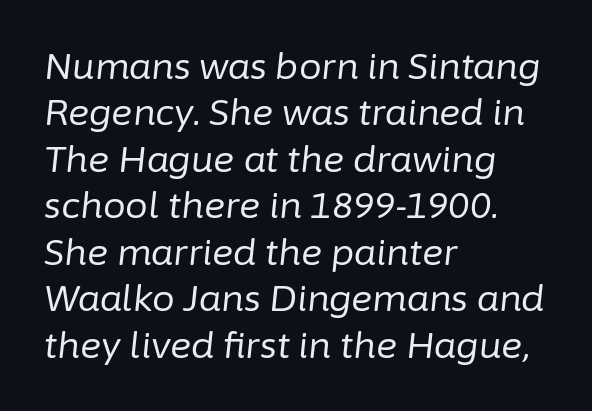
Q: Is the text bold? A: No.
Q: Is the text italic (slanted)? A: Yes, it leans right by about 6 degrees.
Q: Is the text underlined? A: No.
Q: How is the paragraph aligned? A: Left-aligned.
Q: Is the spacing between letters normal or unusually wide? A: Normal.
Q: Is the spacing between lines tight, normal or loose? A: Normal.
Q: Width (condensed, normal, or wide)? A: Normal.
Q: Stroke contrast? A: Low.
Q: x-height? A: Medium.
Q: Monospaced? A: No.
